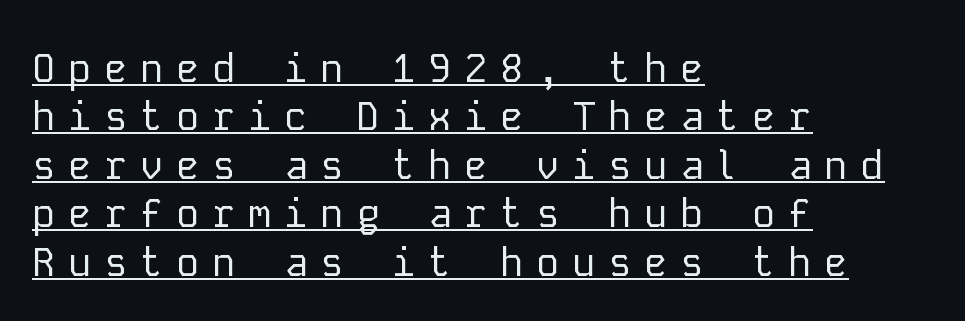
Q: Is the text bold? A: No.
Q: Is the text italic (slanted)? A: No, it is upright.
Q: Is the typeface a serif or a sans-serif typeface? A: Sans-serif.
Q: Is the text underlined? A: Yes.
Q: How is the paragraph aligned? A: Left-aligned.
Q: Is the spacing between letters normal or unusually wide? A: Unusually wide.
Q: Width (condensed, normal, or wide)? A: Normal.
Q: Stroke contrast? A: Low.
Q: x-height? A: Medium.
Q: Monospaced? A: Yes.
